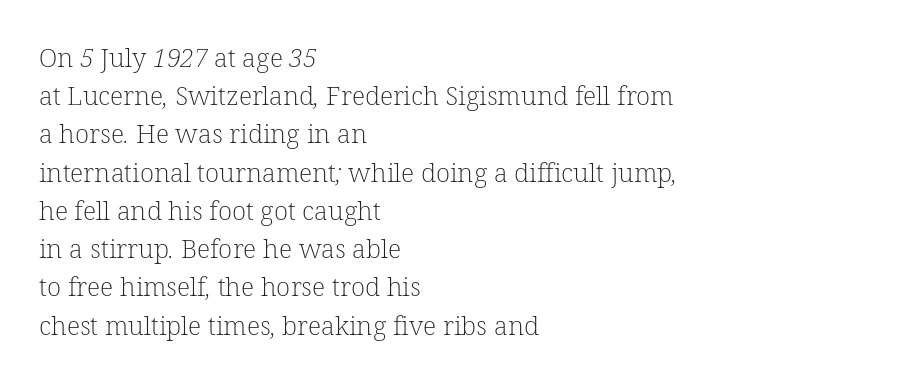
Unmarked baselines from the first word to the last. Each word holds together tightly as a unit, with standard inter-letter gaps. What's the leading like? Ordinary, nothing unusual. Unbolded letterforms with no extra heft.
